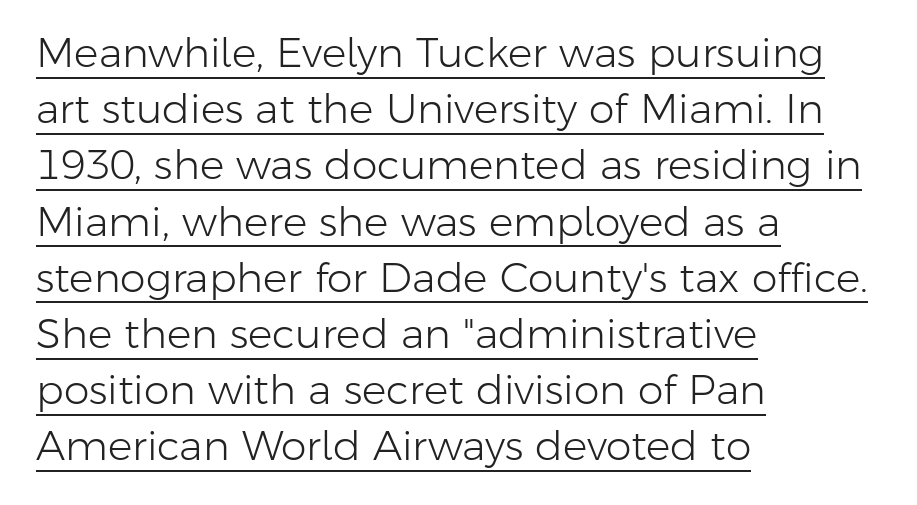
Q: Is the text bold? A: No.
Q: Is the text italic (slanted)? A: No, it is upright.
Q: Is the typeface a serif or a sans-serif typeface? A: Sans-serif.
Q: Is the text underlined? A: Yes.
Q: How is the paragraph aligned? A: Left-aligned.
Q: Is the spacing between letters normal or unusually wide? A: Normal.
Q: Is the spacing between lines tight, normal or loose? A: Normal.
Q: Width (condensed, normal, or wide)? A: Normal.
Q: Stroke contrast? A: Low.
Q: x-height? A: Medium.
Q: Monospaced? A: No.
